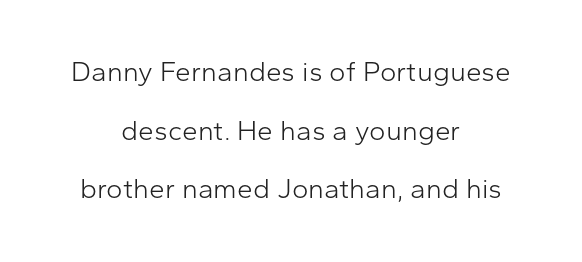
Q: Is the text bold? A: No.
Q: Is the text italic (slanted)? A: No, it is upright.
Q: Is the typeface a serif or a sans-serif typeface? A: Sans-serif.
Q: Is the text underlined? A: No.
Q: How is the paragraph aligned? A: Centered.
Q: Is the spacing between letters normal or unusually wide? A: Normal.
Q: Is the spacing between lines tight, normal or loose? A: Loose.
Q: Width (condensed, normal, or wide)? A: Normal.
Q: Stroke contrast? A: Low.
Q: x-height? A: Medium.
Q: Monospaced? A: No.
